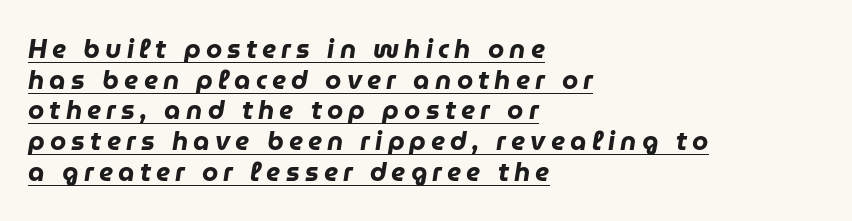
{"italic": "yes", "lean": "right", "slant_degrees": 9, "bold": "yes", "underline": "yes", "align": "left", "line_spacing_ratio": 1.18, "letter_spacing": "wide", "letter_spacing_em": 0.2, "glyph_px": 26}
